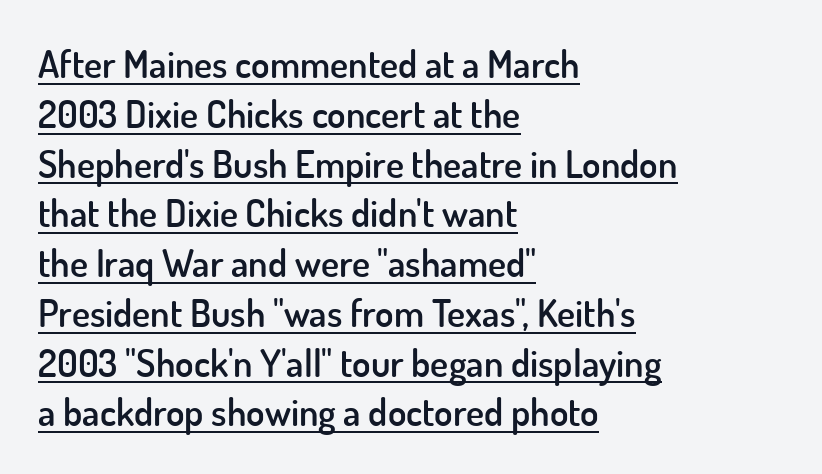
Q: Is the text bold? A: Semi-bold.
Q: Is the text italic (slanted)? A: No, it is upright.
Q: Is the typeface a serif or a sans-serif typeface? A: Sans-serif.
Q: Is the text underlined? A: Yes.
Q: How is the paragraph aligned? A: Left-aligned.
Q: Is the spacing between letters normal or unusually wide? A: Normal.
Q: Is the spacing between lines tight, normal or loose? A: Normal.
Q: Width (condensed, normal, or wide)? A: Normal.
Q: Stroke contrast? A: Low.
Q: x-height? A: Small.
Q: Monospaced? A: No.
